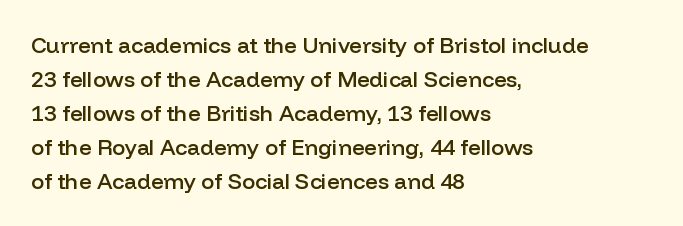
The image shows 22 px text type, upright; set left-aligned, normal line spacing (1.54x), normal letter spacing, not underlined.
